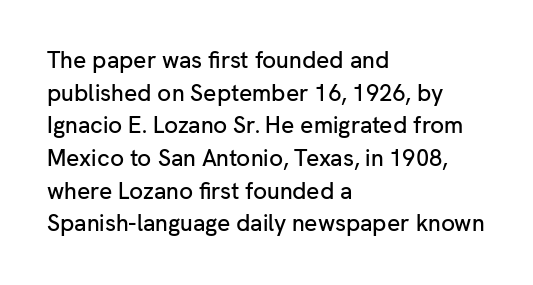
Q: Is the text italic (slanted)? A: No, it is upright.
Q: Is the text underlined? A: No.
Q: How is the paragraph aligned? A: Left-aligned.
Q: Is the spacing between letters normal or unusually wide? A: Normal.
Q: Is the spacing between lines tight, normal or loose? A: Normal.
